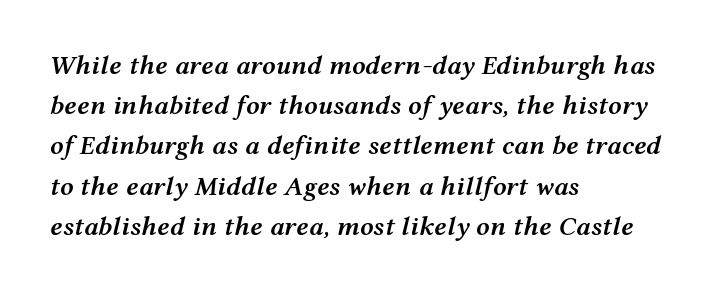
Q: Is the text bold? A: Semi-bold.
Q: Is the text italic (slanted)? A: Yes, it leans right by about 12 degrees.
Q: Is the text underlined? A: No.
Q: How is the paragraph aligned? A: Left-aligned.
Q: Is the spacing between letters normal or unusually wide? A: Normal.
Q: Is the spacing between lines tight, normal or loose? A: Normal.
